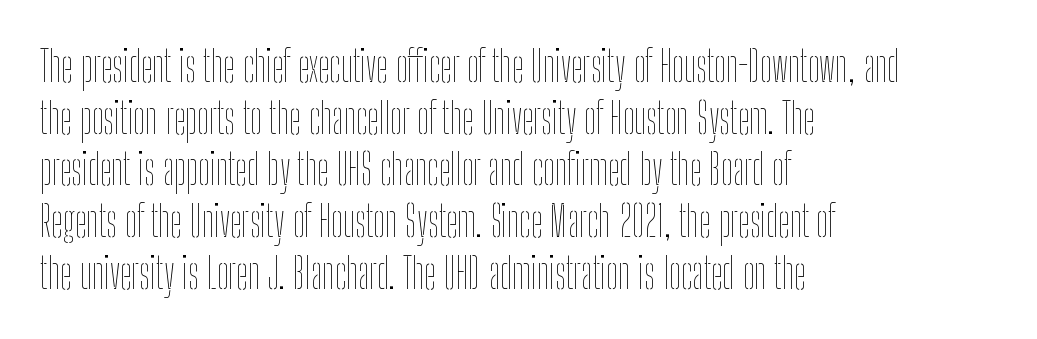
Varying glyph widths throughout — classic text-font behaviour. Posture: vertical. The passage shown is not underscored anywhere. This sample is left-justified, so line endings fall wherever the words run out.
